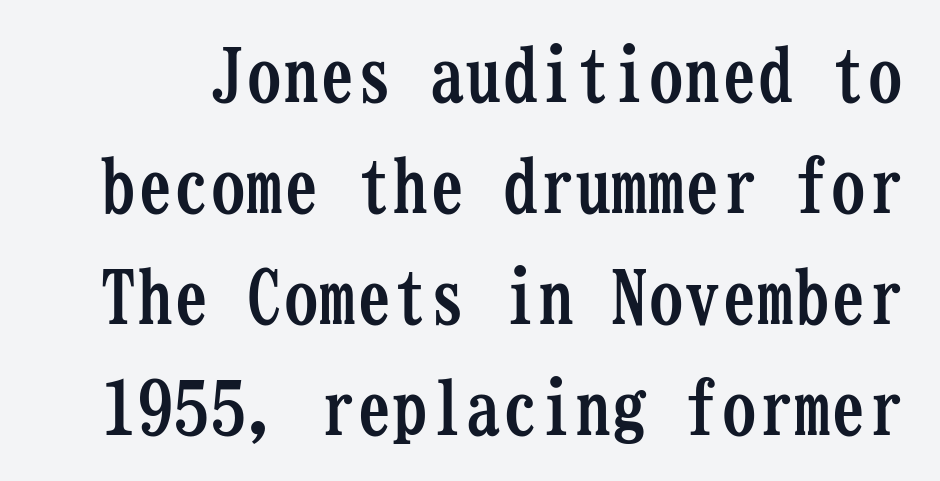
Typographic density is high because the face is bold. Small tapered or slab feet sit at the stroke ends, so this counts as serif. The line texture is even and compact thanks to regular tracking. Check under the words: just untouched page. Think of a typewriter: that constant character pitch is what you see here.
